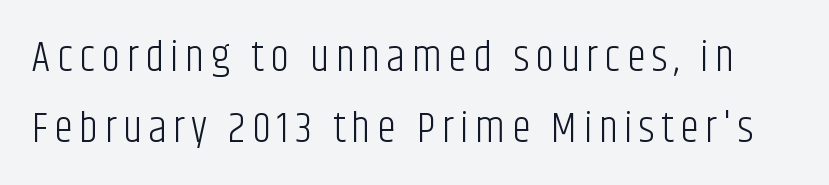
These lines are rendered in a variable-pitch font. Ascenders rise straight up at ninety degrees. Descenders are the only things crossing below the line. Regarding serifs, this sample does without them.
